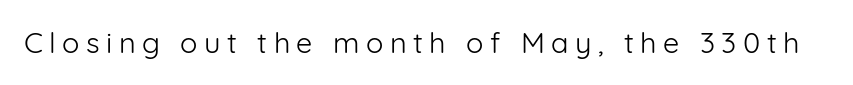
{"serif": "no", "italic": "no", "bold": "no", "weight": "light", "width": "normal", "stroke_contrast": "low", "x_height": "medium", "monospaced": "no", "underline": "no", "letter_spacing": "wide", "letter_spacing_em": 0.22, "glyph_px": 29}
